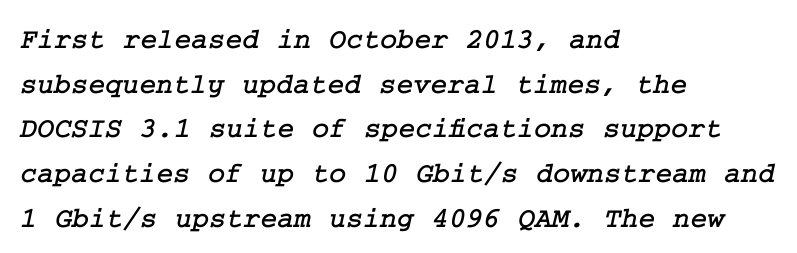
The image shows 29 px serif type; set left-aligned, normal line spacing (1.54x), normal letter spacing, not underlined; low stroke contrast and a medium x-height.
